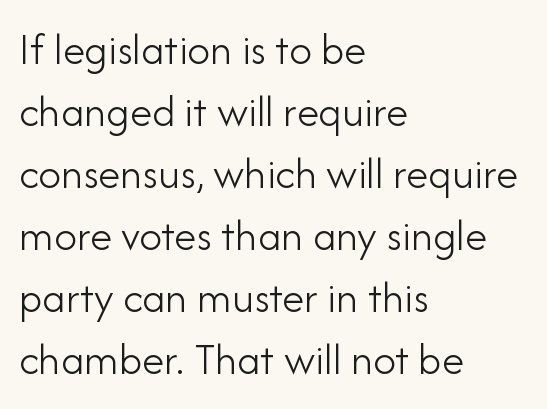
{"serif": "no", "italic": "no", "bold": "no", "weight": "light", "width": "normal", "stroke_contrast": "low", "x_height": "small", "monospaced": "no", "underline": "no", "align": "left", "line_spacing": "normal", "line_spacing_ratio": 1.38, "letter_spacing": "normal", "letter_spacing_em": 0.0, "glyph_px": 45}
